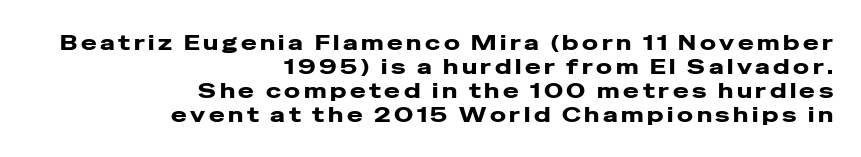
{"italic": "no", "bold": "yes", "underline": "no", "align": "right", "line_spacing": "tight", "line_spacing_ratio": 1.14, "glyph_px": 21}
